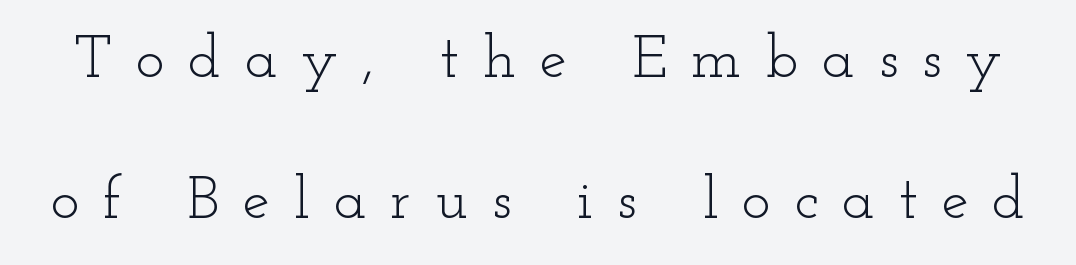
The image shows 61 px light, wide serif type, upright; set loose line spacing (2.31x), unusually wide letter spacing (+0.39 em), not underlined; low stroke contrast and a small x-height.
